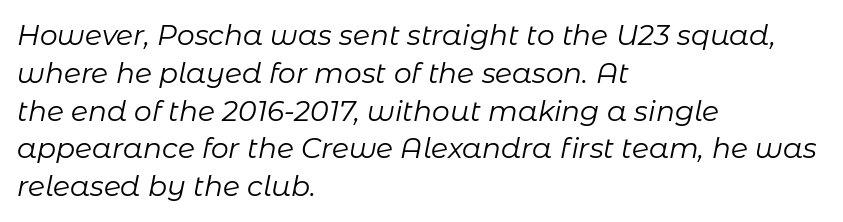
Q: Is the text bold? A: No.
Q: Is the text italic (slanted)? A: Yes, it leans right by about 11 degrees.
Q: Is the text underlined? A: No.
Q: How is the paragraph aligned? A: Left-aligned.
Q: Is the spacing between letters normal or unusually wide? A: Normal.
Q: Is the spacing between lines tight, normal or loose? A: Normal.
Q: Width (condensed, normal, or wide)? A: Normal.
Q: Stroke contrast? A: Low.
Q: x-height? A: Medium.
Q: Monospaced? A: No.
